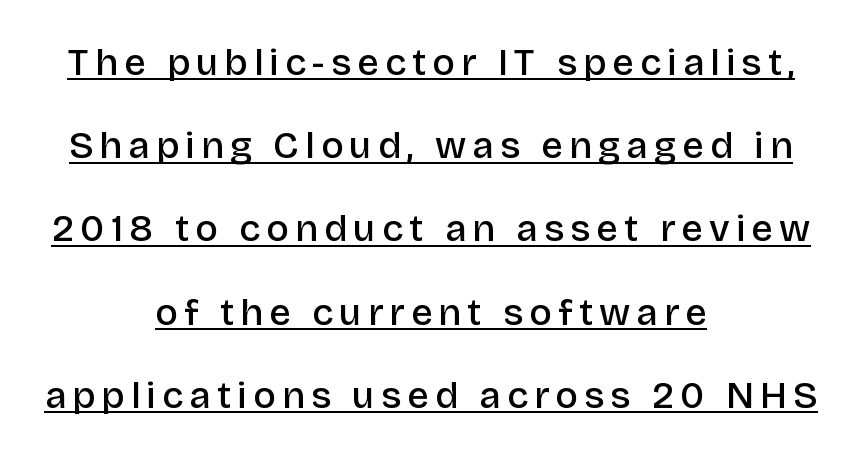
The image shows 38 px semibold sans-serif type, upright; set centered, loose line spacing (2.19x), underlined; low stroke contrast and a large x-height.
